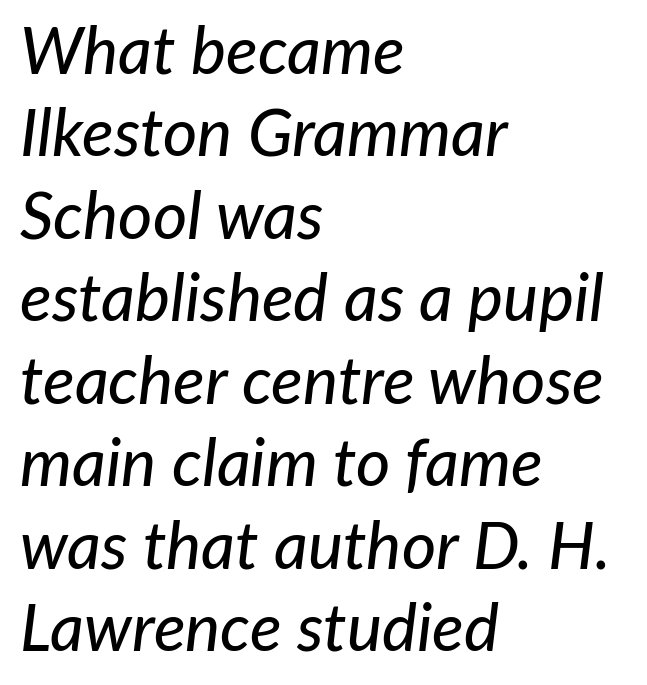
Q: Is the text italic (slanted)? A: Yes, it leans right by about 7 degrees.
Q: Is the text underlined? A: No.
Q: How is the paragraph aligned? A: Left-aligned.
Q: Is the spacing between letters normal or unusually wide? A: Normal.
Q: Is the spacing between lines tight, normal or loose? A: Normal.
Q: Width (condensed, normal, or wide)? A: Normal.
Q: Stroke contrast? A: Low.
Q: x-height? A: Medium.
Q: Monospaced? A: No.
